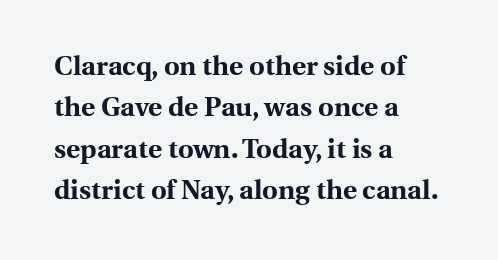
Q: Is the text bold? A: Yes.
Q: Is the text italic (slanted)? A: No, it is upright.
Q: Is the text underlined? A: No.
Q: How is the paragraph aligned? A: Left-aligned.
Q: Is the spacing between letters normal or unusually wide? A: Normal.
Q: Is the spacing between lines tight, normal or loose? A: Normal.
